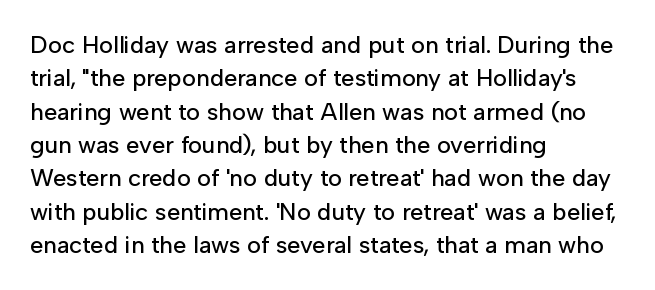
Style check: upright. Bare-footed words on every line. The passage shown has conventional tracking throughout. If you measured baseline to baseline, you'd find a middling distance. A student would call this left alignment; a typographer would say flush left, rag right.
